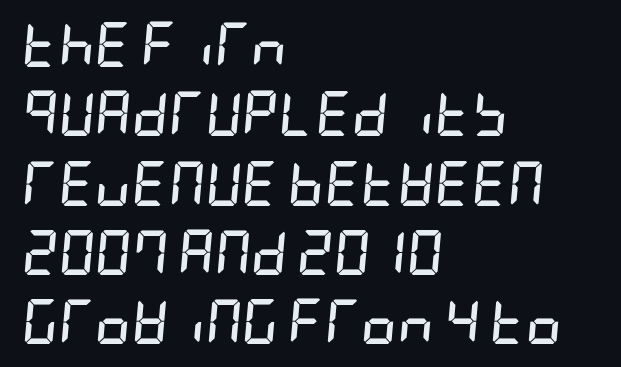
A typesetter would call this zero additional tracking. Compared with ordinary roman type, these characters are visibly tilted. Only glyphs here, with clear space below each row. Strong, thick strokes mark this as bold type. Interline gaps are of average width in this sample. A student would call this left alignment; a typographer would say flush left, rag right.
